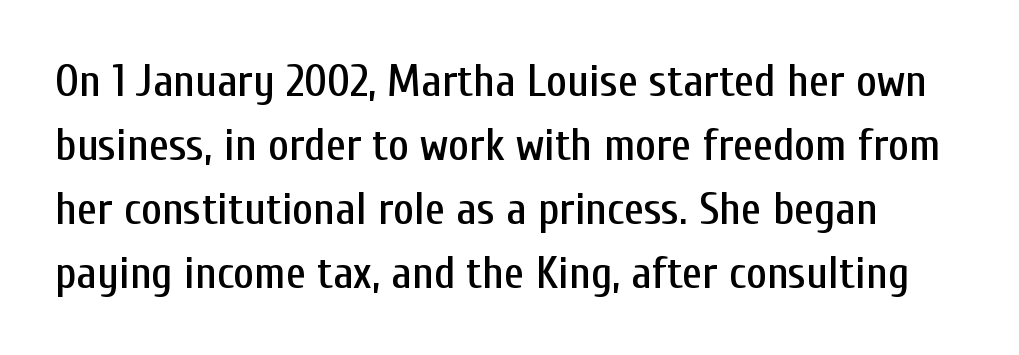
Q: Is the text italic (slanted)? A: No, it is upright.
Q: Is the typeface a serif or a sans-serif typeface? A: Sans-serif.
Q: Is the text underlined? A: No.
Q: Is the spacing between letters normal or unusually wide? A: Normal.
Q: Is the spacing between lines tight, normal or loose? A: Normal.
Q: Width (condensed, normal, or wide)? A: Condensed.
Q: Stroke contrast? A: Low.
Q: x-height? A: Medium.
Q: Monospaced? A: No.
